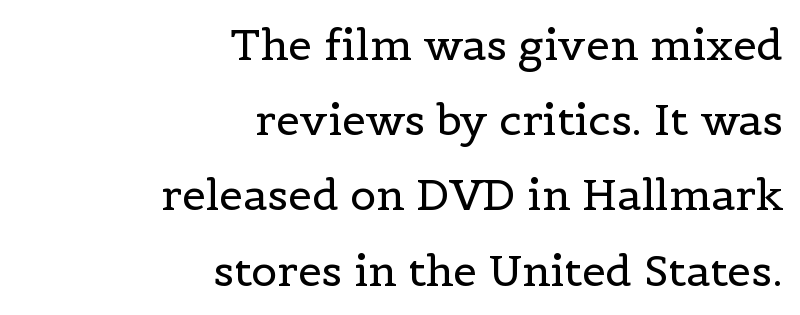
Observe the serifs anchoring each vertical stroke in this sample. Designer's note — italics off, roman on. Caption: multi-line text, flush right, ragged left. Between one letter and the next there's only the usual sliver of space. The area under the type is left untouched. The face used here is proportionally spaced, like ordinary book or web type.
